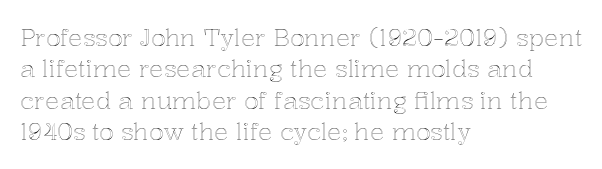
Q: Is the text italic (slanted)? A: No, it is upright.
Q: Is the text underlined? A: No.
Q: How is the paragraph aligned? A: Left-aligned.
Q: Is the spacing between letters normal or unusually wide? A: Normal.
Q: Is the spacing between lines tight, normal or loose? A: Normal.
